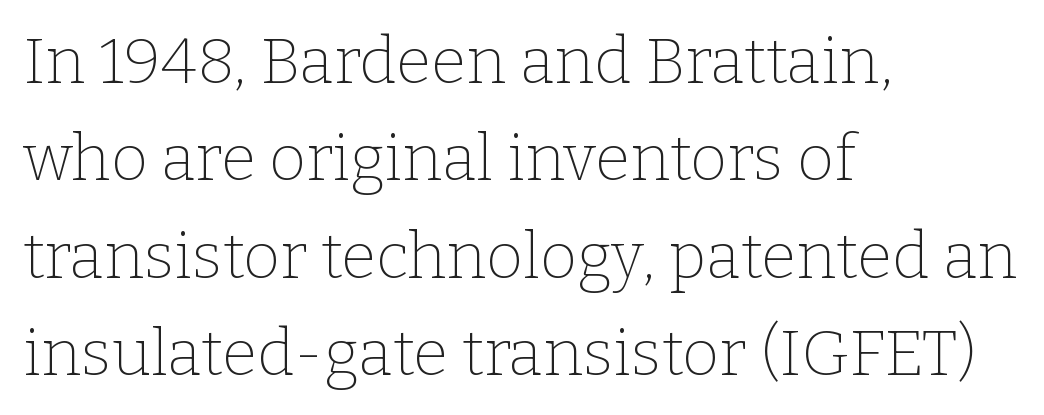
Q: Is the text bold? A: No.
Q: Is the text italic (slanted)? A: No, it is upright.
Q: Is the typeface a serif or a sans-serif typeface? A: Serif.
Q: Is the text underlined? A: No.
Q: How is the paragraph aligned? A: Left-aligned.
Q: Is the spacing between letters normal or unusually wide? A: Normal.
Q: Is the spacing between lines tight, normal or loose? A: Normal.
Q: Width (condensed, normal, or wide)? A: Normal.
Q: Stroke contrast? A: Low.
Q: x-height? A: Medium.
Q: Monospaced? A: No.
